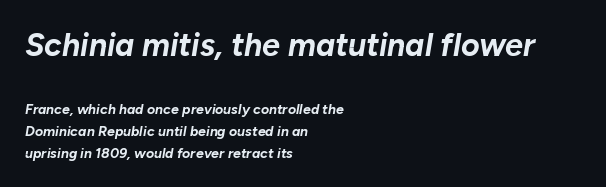
{"italic": "yes", "lean": "right", "slant_degrees": 10, "bold": "yes", "weight": "bold", "width": "normal", "stroke_contrast": "low", "x_height": "medium", "monospaced": "no", "underline": "no", "align": "left", "line_spacing": "normal", "line_spacing_ratio": 1.55, "letter_spacing": "normal", "letter_spacing_em": 0.0, "larger_block": "first", "size_ratio": 2.29, "glyph_px": 32}
